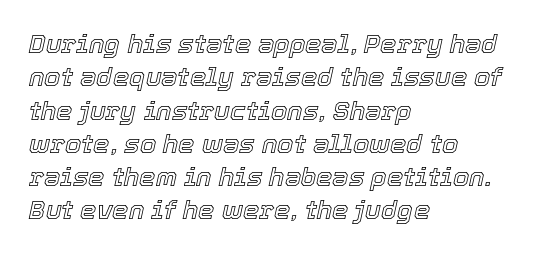
{"italic": "yes", "lean": "right", "slant_degrees": 12, "underline": "no", "align": "left", "line_spacing": "normal", "line_spacing_ratio": 1.28, "letter_spacing": "normal", "letter_spacing_em": 0.0, "glyph_px": 26}
